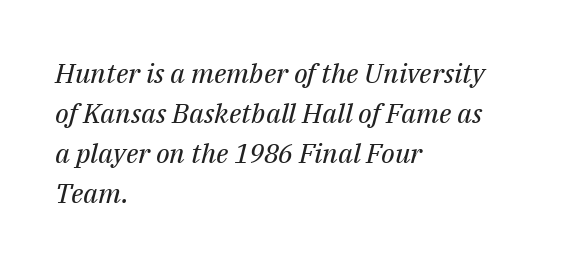
Q: Is the text bold? A: No.
Q: Is the text italic (slanted)? A: Yes, it leans right by about 14 degrees.
Q: Is the text underlined? A: No.
Q: How is the paragraph aligned? A: Left-aligned.
Q: Is the spacing between letters normal or unusually wide? A: Normal.
Q: Is the spacing between lines tight, normal or loose? A: Normal.
